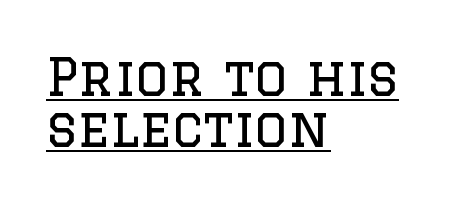
Honestly, the underline is the first thing you notice here. The horizontal fit of the characters is conventional and even. Proportional: the letters do not fall into vertical columns. Layout note: lines flush left.
